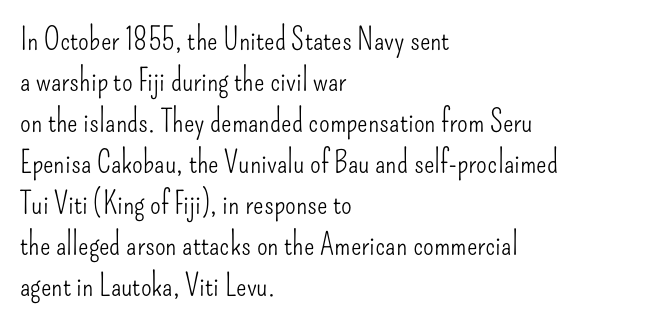
The image shows 31 px light, condensed sans-serif type, upright; set left-aligned, normal line spacing (1.32x), normal letter spacing, not underlined; low stroke contrast and a small x-height.
